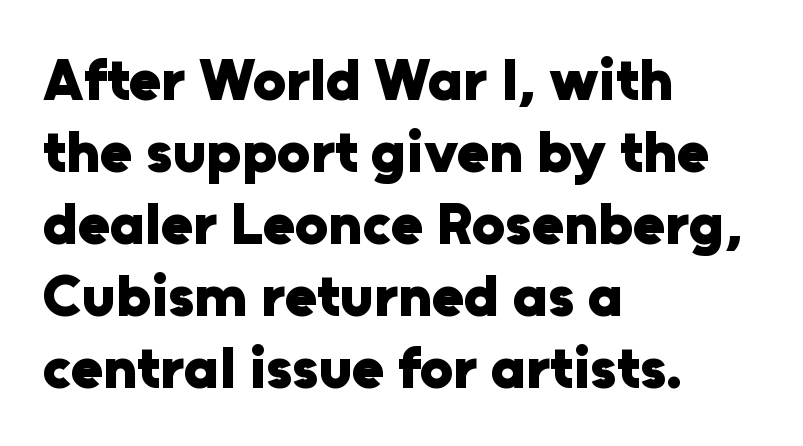
{"serif": "no", "italic": "no", "bold": "yes", "weight": "heavy", "width": "normal", "stroke_contrast": "low", "x_height": "medium", "monospaced": "no", "underline": "no", "align": "left", "line_spacing_ratio": 1.22, "letter_spacing": "normal", "letter_spacing_em": 0.0, "glyph_px": 59}
